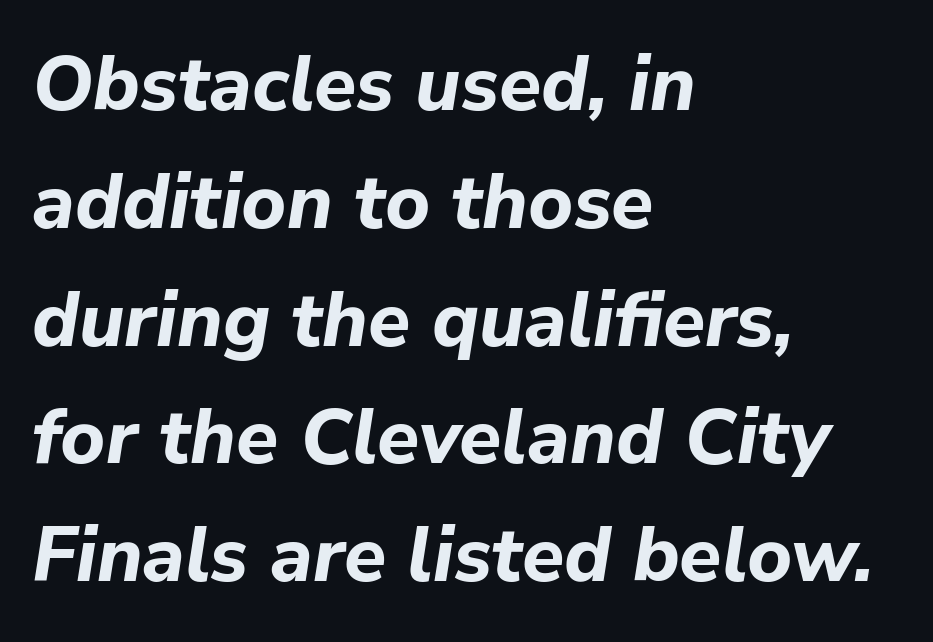
The letterforms sit shoulder to shoulder at normal distance. The glyphs look as if they've been sheared to an angle. Strong, thick strokes mark this as bold type. The designer left line spacing at the default.
